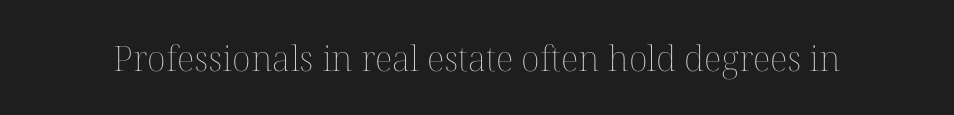
The passage shown is typed in a proportional face where columns would drift. Each row of text sits above clean, open space. No chunkiness to these letters — they're not bold. Between one letter and the next there's only the usual sliver of space.
